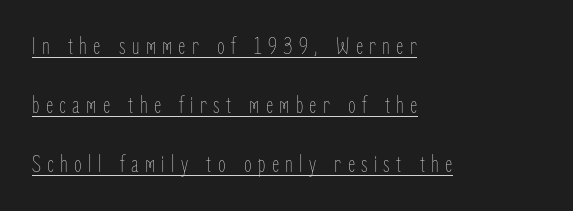
{"italic": "no", "bold": "no", "underline": "yes", "align": "left", "line_spacing": "loose", "line_spacing_ratio": 2.36, "letter_spacing": "wide", "letter_spacing_em": 0.25, "glyph_px": 25}
